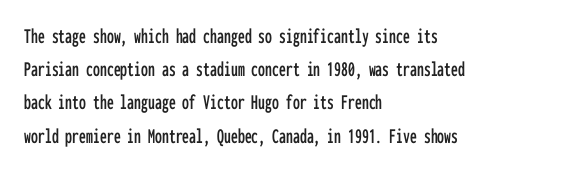
The image shows 22 px text type, upright; set left-aligned, normal line spacing (1.51x), normal letter spacing, not underlined.
